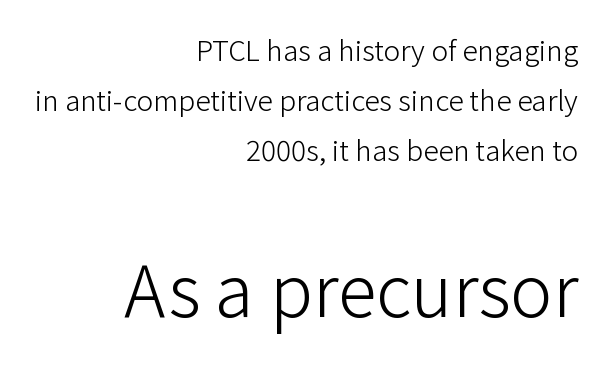
Q: Is the text bold? A: No.
Q: Is the text italic (slanted)? A: No, it is upright.
Q: Is the typeface a serif or a sans-serif typeface? A: Sans-serif.
Q: Is the text underlined? A: No.
Q: How is the paragraph aligned? A: Right-aligned.
Q: Is the spacing between letters normal or unusually wide? A: Normal.
Q: Which block of text is set in a larger size, the first (top) or the second (bottom)? A: The second (bottom) one.
Q: Width (condensed, normal, or wide)? A: Normal.
Q: Stroke contrast? A: Low.
Q: x-height? A: Medium.
Q: Monospaced? A: No.
